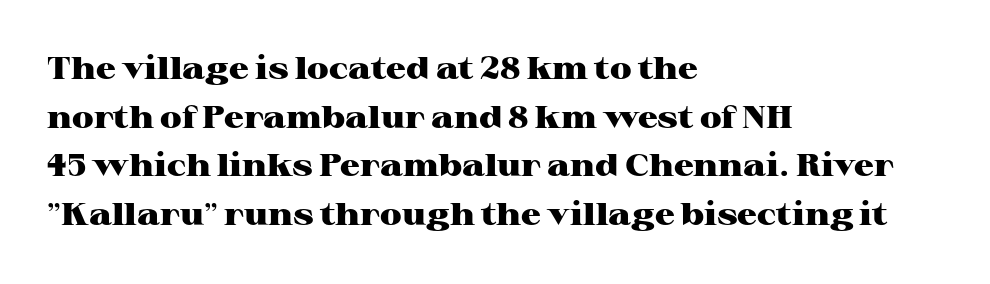
The gap between lines stays unmarked. The type family on display is of the serif kind. Vertical strokes here are truly vertical. This rendering uses left alignment, leaving the right contour irregular. These lines keep a tight, regular rhythm from letter to letter.
